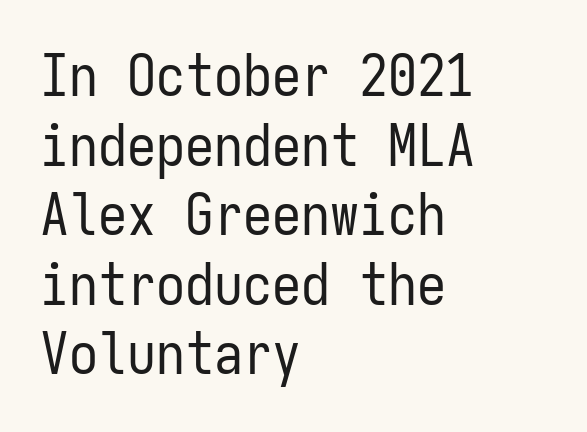
The image shows 58 px regular-weight, condensed sans-serif type, upright, monospaced; set left-aligned, line spacing 1.2x, normal letter spacing, not underlined; low stroke contrast and a medium x-height.
